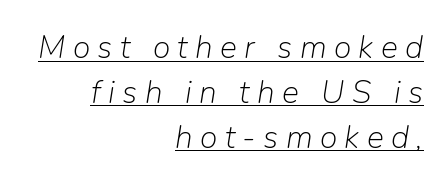
Here the glyphs are tracked loosely, breaking word shapes into spaced letters. The text block is weighted toward the right margin, trailing off unevenly leftward. The typesetter has applied underlining to the passage shown. When letters slant like this, we call the style italic.
